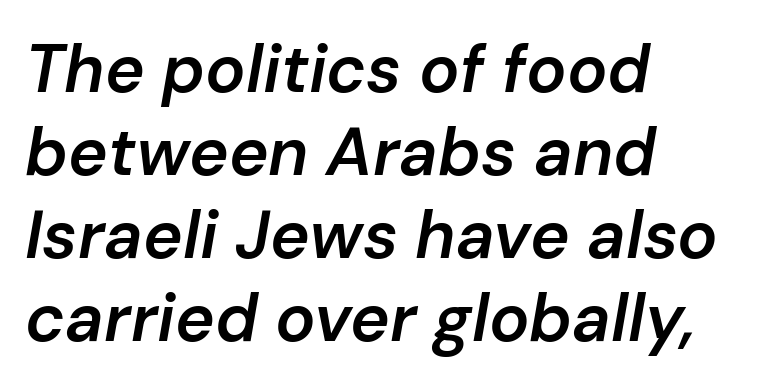
The image shows 67 px semibold type, italic (leaning right); set left-aligned, line spacing 1.24x, normal letter spacing, not underlined; low stroke contrast and a medium x-height.
